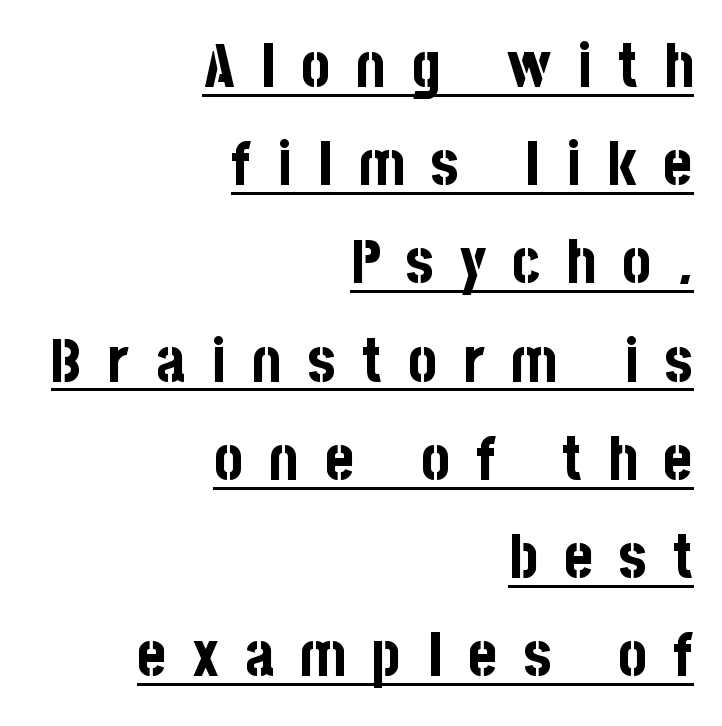
{"serif": "no", "italic": "no", "bold": "yes", "weight": "bold", "width": "condensed", "stroke_contrast": "low", "x_height": "large", "monospaced": "no", "underline": "yes", "align": "right", "line_spacing": "normal", "line_spacing_ratio": 1.61, "letter_spacing": "wide", "letter_spacing_em": 0.43, "glyph_px": 61}
